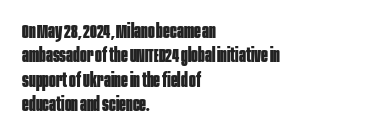
{"italic": "no", "bold": "yes", "underline": "no", "align": "left", "line_spacing_ratio": 1.22, "letter_spacing": "normal", "letter_spacing_em": 0.0, "glyph_px": 20}
